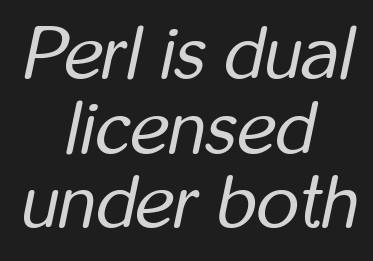
{"italic": "yes", "lean": "right", "slant_degrees": 12, "bold": "no", "weight": "regular", "width": "condensed", "stroke_contrast": "low", "x_height": "medium", "monospaced": "no", "underline": "no", "align": "center", "line_spacing": "tight", "line_spacing_ratio": 1.01, "letter_spacing": "normal", "letter_spacing_em": 0.0, "glyph_px": 74}
